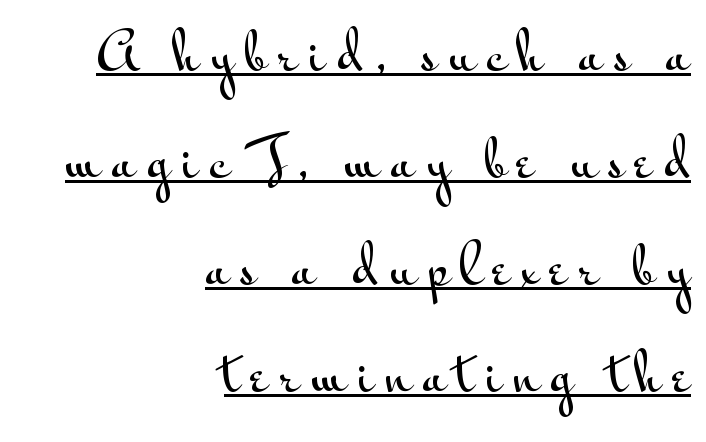
Does extra space separate the letters? Yes, quite a lot of it. Underlined type. Notice the wide empty band between every row — that's loose leading.
